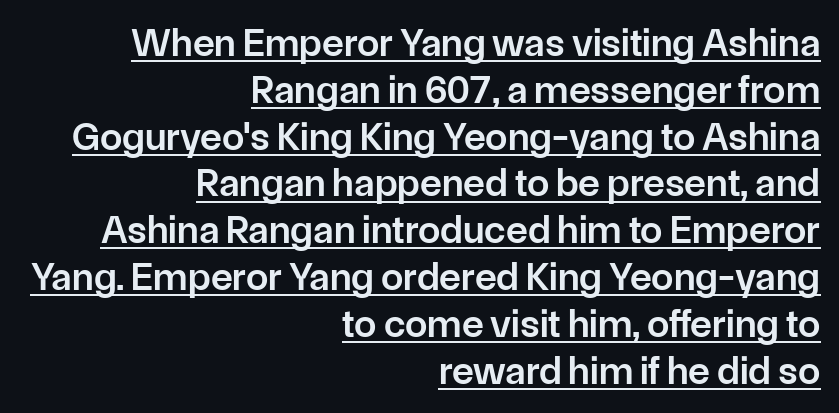
Q: Is the text bold? A: Semi-bold.
Q: Is the text italic (slanted)? A: No, it is upright.
Q: Is the typeface a serif or a sans-serif typeface? A: Sans-serif.
Q: Is the text underlined? A: Yes.
Q: How is the paragraph aligned? A: Right-aligned.
Q: Is the spacing between letters normal or unusually wide? A: Normal.
Q: Width (condensed, normal, or wide)? A: Normal.
Q: Stroke contrast? A: Low.
Q: x-height? A: Medium.
Q: Monospaced? A: No.
